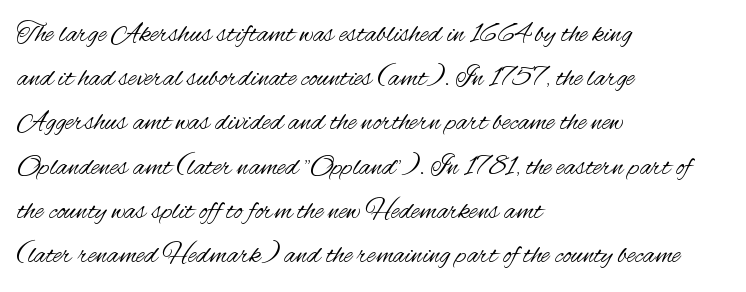
The lines are quadded left. You could call the tracking neutral — neither tight nor loose. Evenly set lines give the paragraph a standard silhouette. The foot of each line stays bare and open.
